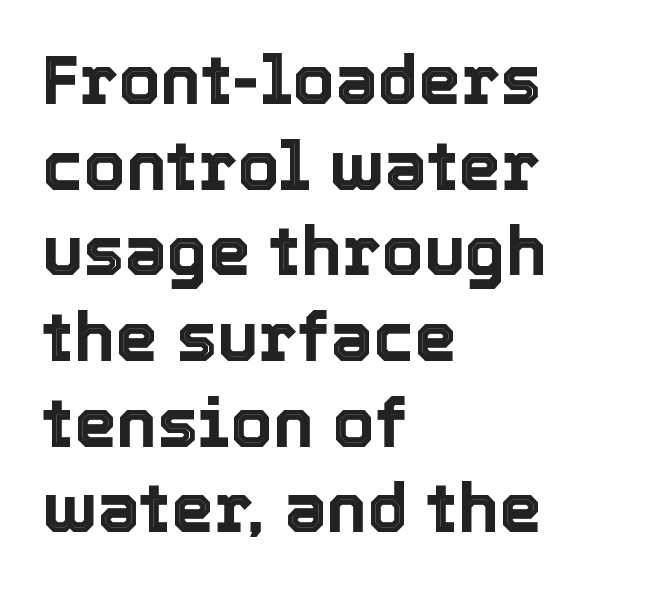
The image shows 68 px text type, upright; set left-aligned, normal line spacing (1.26x), normal letter spacing, not underlined; a medium x-height.
